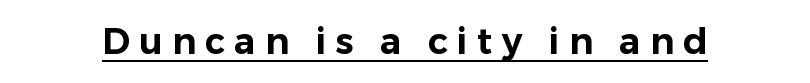
{"serif": "no", "italic": "no", "width": "normal", "stroke_contrast": "low", "x_height": "medium", "monospaced": "no", "underline": "yes", "letter_spacing": "wide", "letter_spacing_em": 0.25, "glyph_px": 36}
